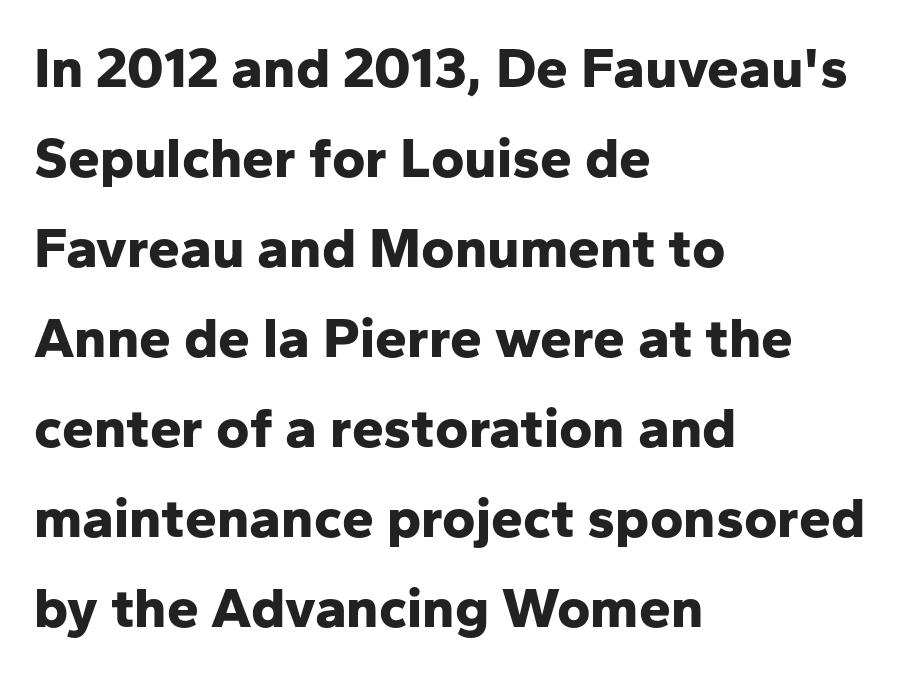
Notice how the stems are strictly vertical — no italics here. Interline gaps are of average width in this sample. Nothing sits at the stroke ends, so this counts as sans-serif. This sample has the flowing, uneven cadence of proportional lettering. These lines stack with their left ends in a neat column. Here the glyphs are tracked normally, forming tight word shapes.
